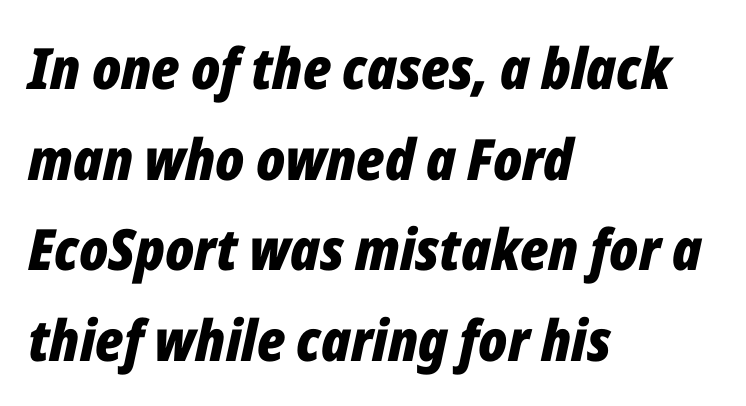
The leading is moderate, giving the passage an even texture. The face used here is proportionally spaced, like ordinary book or web type. The face used here is rendered with its standard letterfit. Every character sits at an angle, as italics do.
